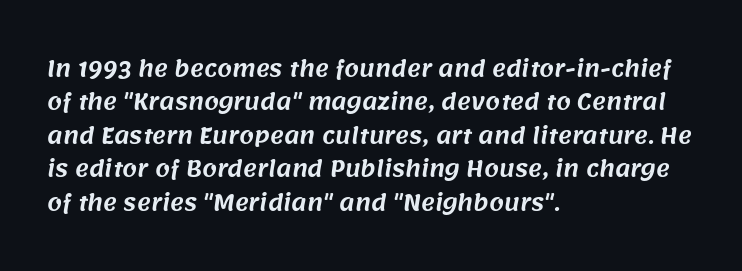
{"underline": "no", "align": "left", "line_spacing": "normal", "line_spacing_ratio": 1.59, "letter_spacing": "normal", "letter_spacing_em": 0.0, "glyph_px": 21}
